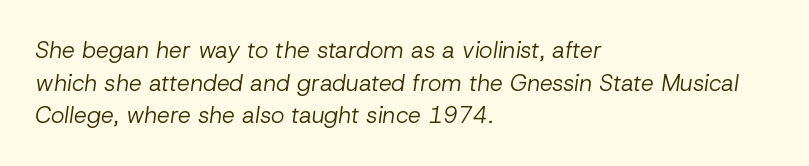
If you drew a ruler down the left edge, every line would touch it. The rendering uses a moderate line-height, typical for paragraphs. The weight tops out at a normal text grade. The font's italic variant was chosen for this text. Short note: letters normally spaced.
